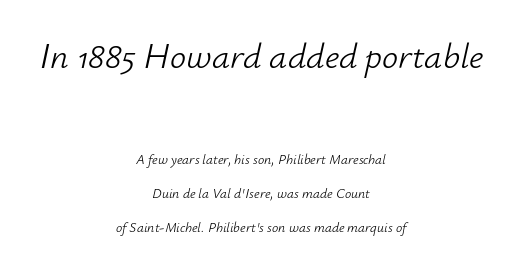
The image shows 36 px light type, italic (leaning right); set centered, loose line spacing (2.42x), normal letter spacing, not underlined; the first (top) block is 2.57x larger; low stroke contrast and a small x-height.
